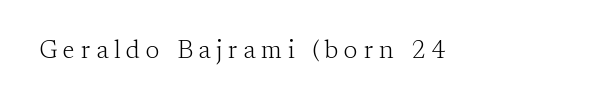
{"italic": "no", "bold": "no", "underline": "no", "letter_spacing": "wide", "letter_spacing_em": 0.23, "glyph_px": 25}
